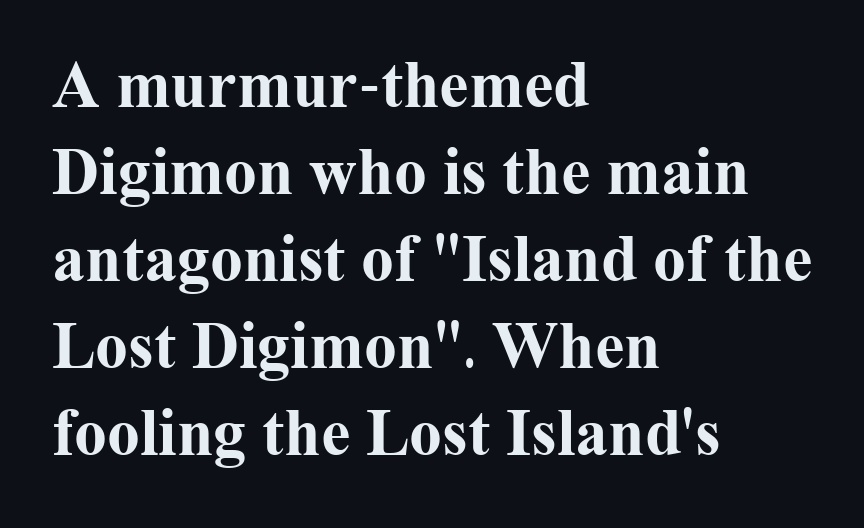
Compared with a centered layout, this one pins lines to the left instead. The space beneath each line is pristine and unruled. Is this a fixed-width face? No — the glyphs have proportional, varying widths. The rendering shows small feet on the letterforms — a serif design. Each glyph is drawn with heavy, bold strokes. These lines sit exactly where default settings would place them.
